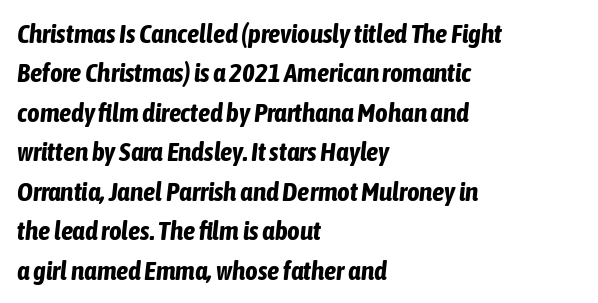
Q: Is the text bold? A: Yes.
Q: Is the text italic (slanted)? A: Yes, it leans right by about 6 degrees.
Q: Is the text underlined? A: No.
Q: How is the paragraph aligned? A: Left-aligned.
Q: Is the spacing between letters normal or unusually wide? A: Normal.
Q: Is the spacing between lines tight, normal or loose? A: Normal.
